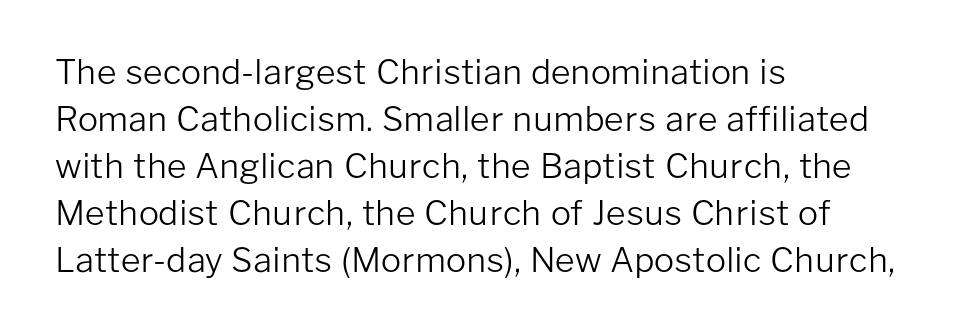
These lines are rendered in a variable-pitch font. This sample keeps an unexceptional amount of space between lines. Lines of text with bare space underneath. Serif or sans? Sans — the stroke terminals are bare.
